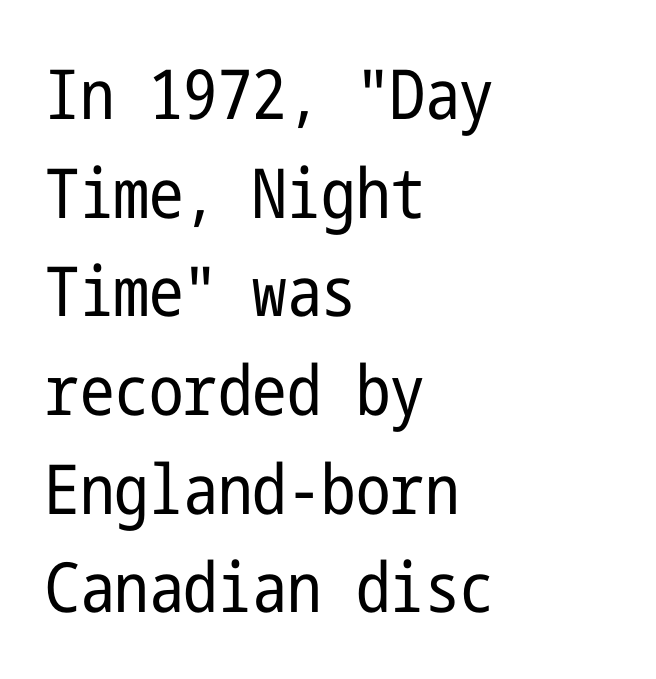
Rows of type keep a routine distance in the vertical direction. Line starts are locked; line ends wander. Serifs: no, the terminals of the letterforms are clean. Letters have the restrained weight of plain body copy at most. Glyph-to-glyph distance matches everyday printed text. The letters stand upright; this is a roman face.
